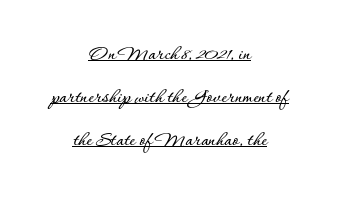
{"underline": "yes", "align": "center", "line_spacing": "loose", "line_spacing_ratio": 2.04, "letter_spacing": "normal", "letter_spacing_em": 0.0, "glyph_px": 21}
